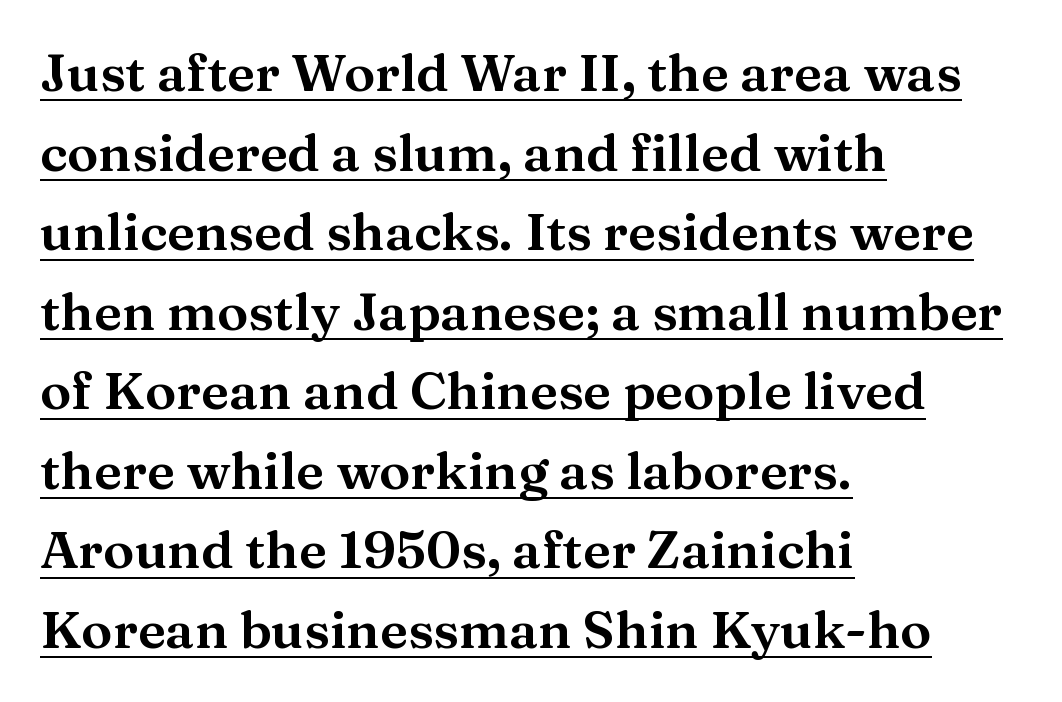
The image shows 52 px wide serif type, upright; set left-aligned, normal line spacing (1.53x), normal letter spacing, underlined; medium stroke contrast and a medium x-height.
